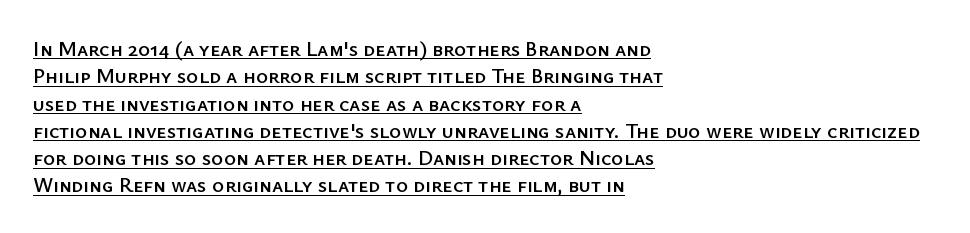
Q: Is the text italic (slanted)? A: No, it is upright.
Q: Is the text underlined? A: Yes.
Q: How is the paragraph aligned? A: Left-aligned.
Q: Is the spacing between letters normal or unusually wide? A: Normal.
Q: Is the spacing between lines tight, normal or loose? A: Normal.
